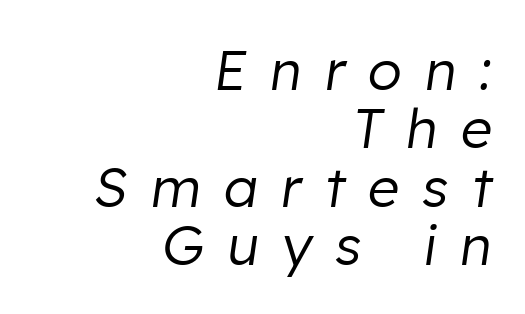
The image shows 55 px regular-weight type, italic (leaning right); set right-aligned, tight line spacing (1.06x), unusually wide letter spacing (+0.42 em), not underlined; low stroke contrast and a medium x-height.
